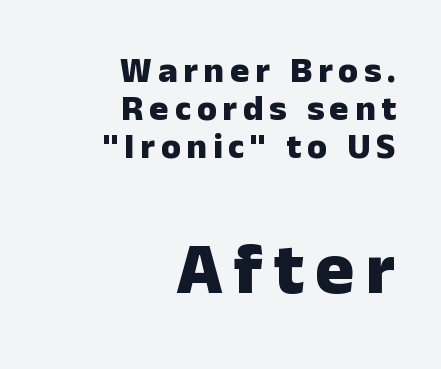
The typeface chosen for these lines omits serifs. Just letters on the line, the space beneath them empty. Here the designer chose a conventional face with non-uniform glyph widths. Emphasis by weight is at full strength: bold.
